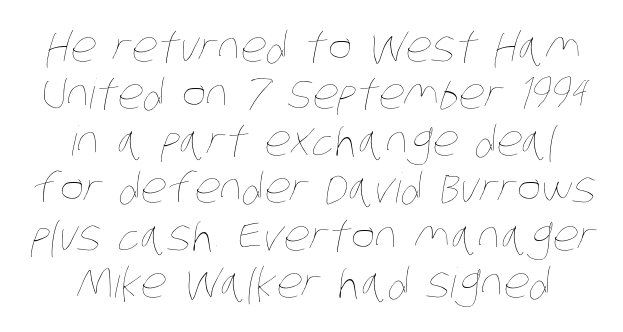
Words float on clear page, feet unadorned. This sample has the flowing, uneven cadence of proportional lettering. Stroke thickness stays within the range of a standard reading face or lighter. The passage shown stacks its lines with hardly any gap. Between one letter and the next there's only the usual sliver of space.
